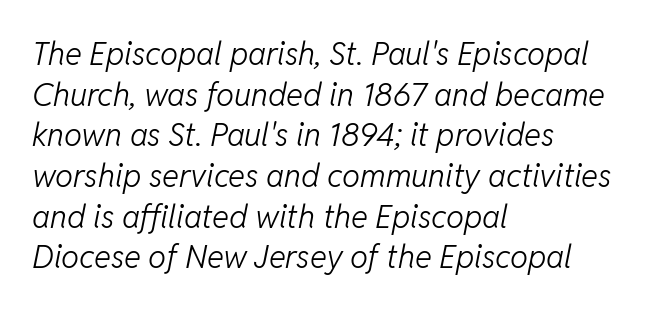
The image shows 32 px light type, italic (leaning right); set left-aligned, normal line spacing (1.27x), normal letter spacing, not underlined; low stroke contrast and a medium x-height.
